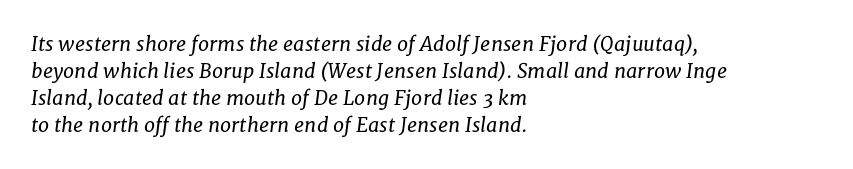
{"italic": "yes", "lean": "right", "slant_degrees": 8, "bold": "no", "underline": "no", "align": "left", "line_spacing": "normal", "line_spacing_ratio": 1.35, "letter_spacing": "normal", "letter_spacing_em": 0.0, "glyph_px": 20}
